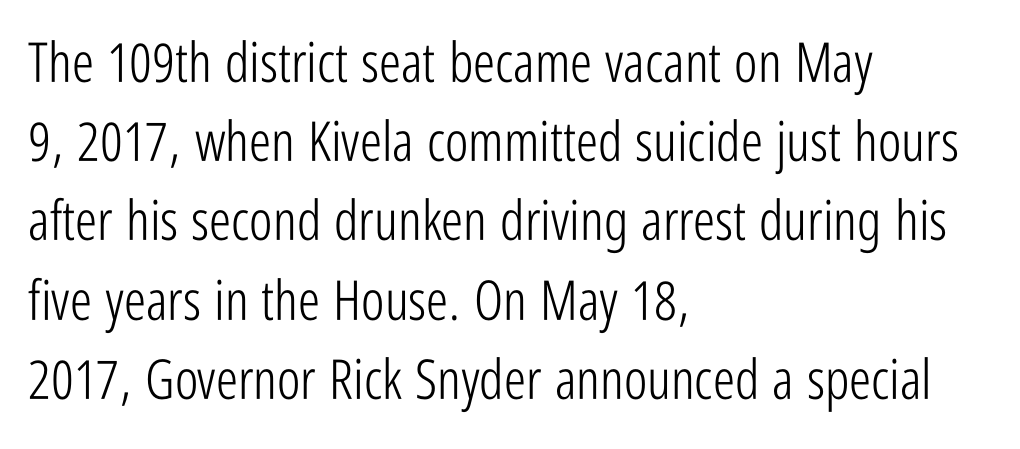
Look at the tracking — it's just the regular setting, nothing added. The face used here is proportionally spaced, like ordinary book or web type. The designer went with a sans here, leaving each stem footless. This is the regular roman posture of the typeface. The lines sit at an ordinary, default distance from one another.
